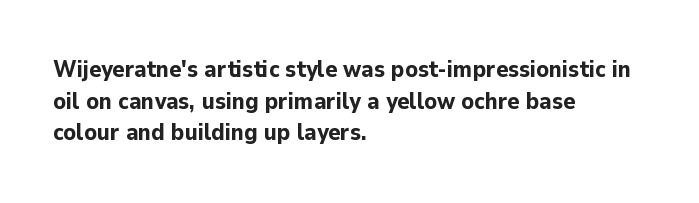
Q: Is the text bold? A: Yes.
Q: Is the text italic (slanted)? A: No, it is upright.
Q: Is the text underlined? A: No.
Q: How is the paragraph aligned? A: Left-aligned.
Q: Is the spacing between letters normal or unusually wide? A: Normal.
Q: Is the spacing between lines tight, normal or loose? A: Normal.
